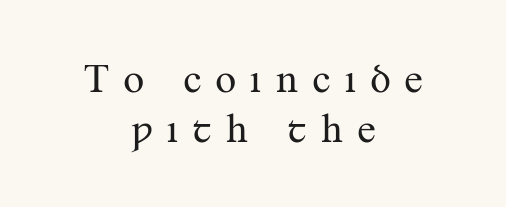
Horizontal alignment here is central, giving a formal, balanced look. Any mark beneath the type? The region is blank. A serif font was chosen for this passage. The passage shown has open, widely tracked lettering throughout. Stroke thickness stays within the range of a standard reading face or lighter. The passage shown is typed in a proportional face where columns would drift.
